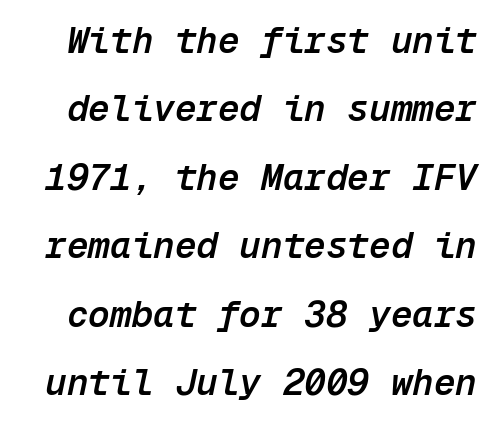
{"italic": "yes", "lean": "right", "slant_degrees": 12, "bold": "semi", "weight": "semibold", "width": "normal", "stroke_contrast": "low", "x_height": "medium", "monospaced": "yes", "underline": "no", "line_spacing": "loose", "line_spacing_ratio": 1.9, "letter_spacing": "normal", "letter_spacing_em": 0.0, "glyph_px": 36}
